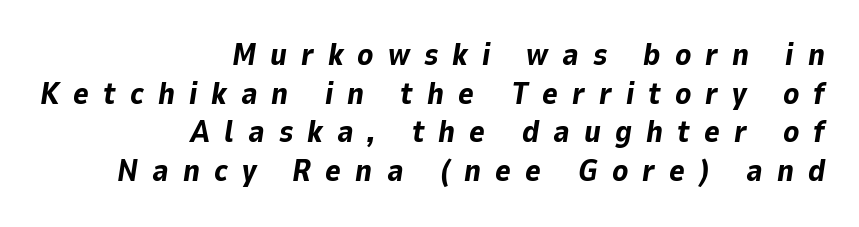
The specimen reads as italic at a glance. Varying glyph widths throughout — classic text-font behaviour. Beneath every word, the page is bare. Weight: bold. The letters are spread apart with noticeably loose tracking.
